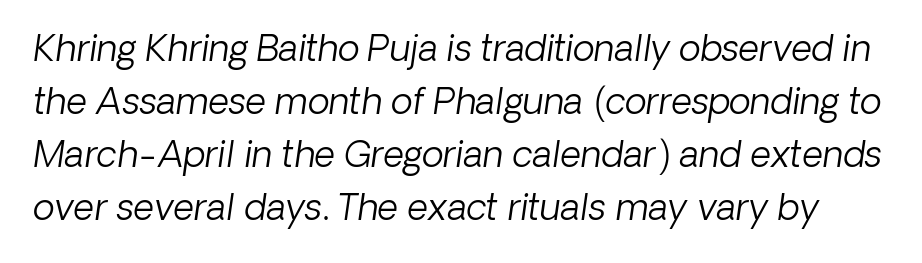
The image shows 36 px light sans-serif type; set normal line spacing (1.47x), normal letter spacing, not underlined; low stroke contrast and a medium x-height.
